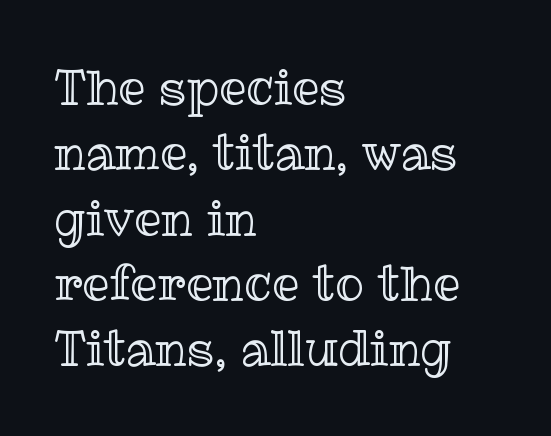
{"italic": "no", "width": "normal", "x_height": "medium", "monospaced": "no", "underline": "no", "align": "left", "line_spacing": "normal", "line_spacing_ratio": 1.36, "letter_spacing": "normal", "letter_spacing_em": 0.0, "glyph_px": 48}
